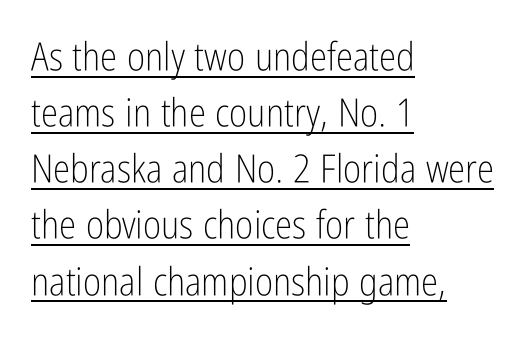
{"serif": "no", "italic": "no", "bold": "no", "weight": "light", "width": "condensed", "stroke_contrast": "low", "x_height": "medium", "monospaced": "no", "underline": "yes", "align": "left", "line_spacing": "normal", "line_spacing_ratio": 1.44, "letter_spacing": "normal", "letter_spacing_em": 0.0, "glyph_px": 39}
